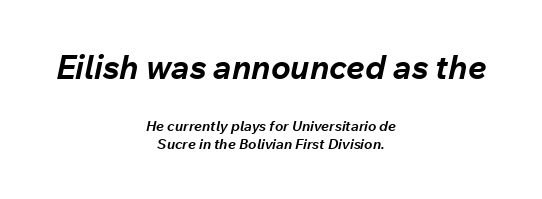
The rows are spaced the way most documents space them. A full-strength bold gives these letters their thick strokes. Block one is the big one; block two sits smaller underneath. Slant detected: the letters are inclined. Nobody drew a line under any word here.
